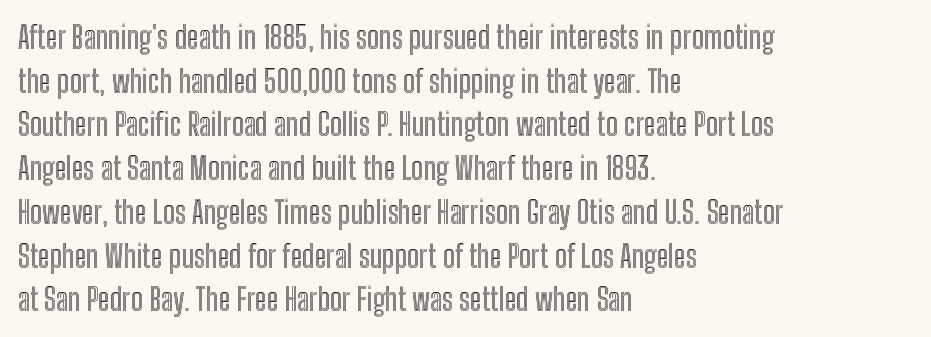
Q: Is the text italic (slanted)? A: No, it is upright.
Q: Is the text underlined? A: No.
Q: How is the paragraph aligned? A: Left-aligned.
Q: Is the spacing between letters normal or unusually wide? A: Normal.
Q: Is the spacing between lines tight, normal or loose? A: Normal.
Q: Width (condensed, normal, or wide)? A: Condensed.
Q: x-height? A: Medium.
Q: Monospaced? A: No.
